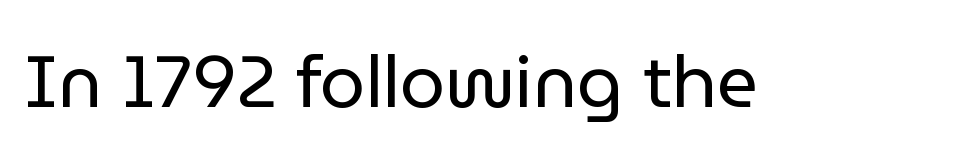
{"serif": "no", "italic": "no", "bold": "no", "weight": "regular", "width": "normal", "stroke_contrast": "low", "x_height": "medium", "monospaced": "no", "underline": "no", "letter_spacing": "normal", "letter_spacing_em": 0.0, "glyph_px": 72}
